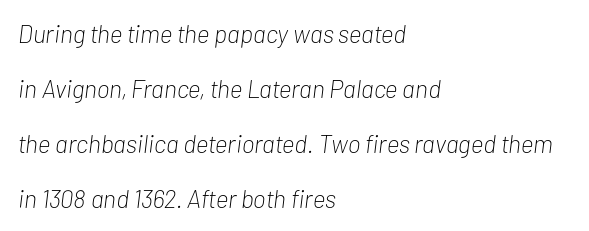
Q: Is the text bold? A: No.
Q: Is the text italic (slanted)? A: Yes, it leans right by about 7 degrees.
Q: Is the text underlined? A: No.
Q: How is the paragraph aligned? A: Left-aligned.
Q: Is the spacing between letters normal or unusually wide? A: Normal.
Q: Is the spacing between lines tight, normal or loose? A: Loose.
